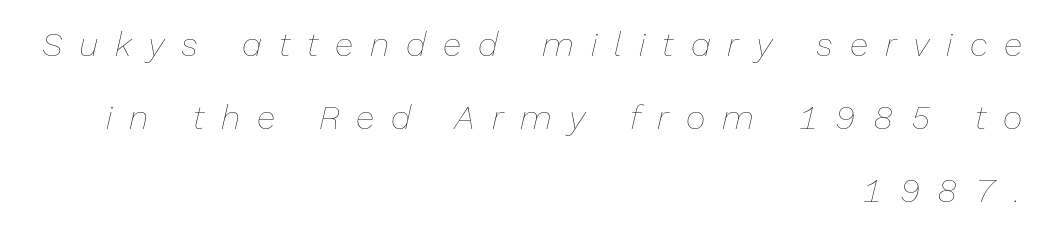
The image shows 34 px thin type, italic (leaning right); set right-aligned, loose line spacing (2.15x), unusually wide letter spacing (+0.5 em), not underlined; low stroke contrast and a medium x-height.
